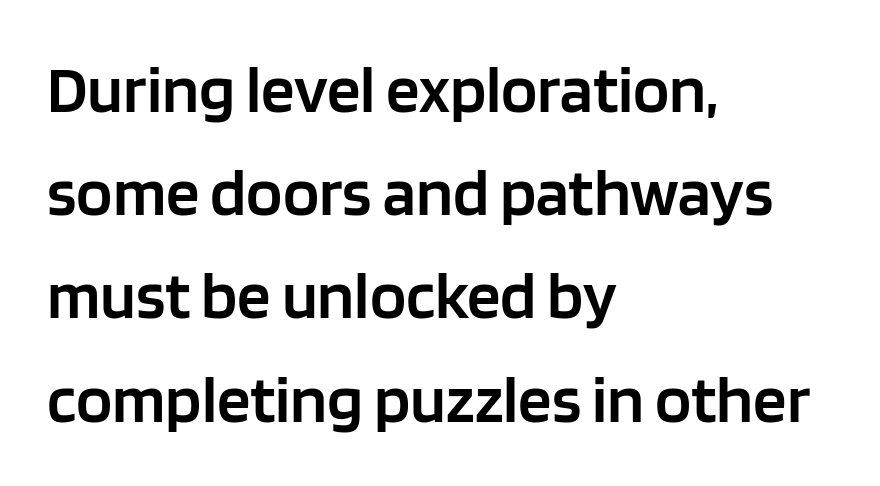
{"serif": "no", "italic": "no", "bold": "semi", "weight": "semibold", "width": "normal", "stroke_contrast": "low", "x_height": "large", "monospaced": "no", "underline": "no", "align": "left", "line_spacing": "normal", "line_spacing_ratio": 1.54, "letter_spacing": "normal", "letter_spacing_em": 0.0, "glyph_px": 67}
